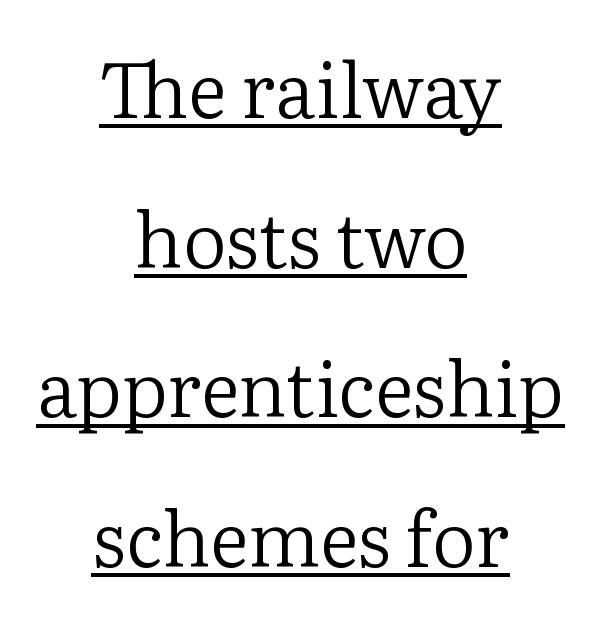
Q: Is the text bold? A: No.
Q: Is the text italic (slanted)? A: No, it is upright.
Q: Is the typeface a serif or a sans-serif typeface? A: Serif.
Q: Is the text underlined? A: Yes.
Q: How is the paragraph aligned? A: Centered.
Q: Is the spacing between letters normal or unusually wide? A: Normal.
Q: Is the spacing between lines tight, normal or loose? A: Loose.
Q: Width (condensed, normal, or wide)? A: Normal.
Q: Stroke contrast? A: Low.
Q: x-height? A: Medium.
Q: Monospaced? A: No.
